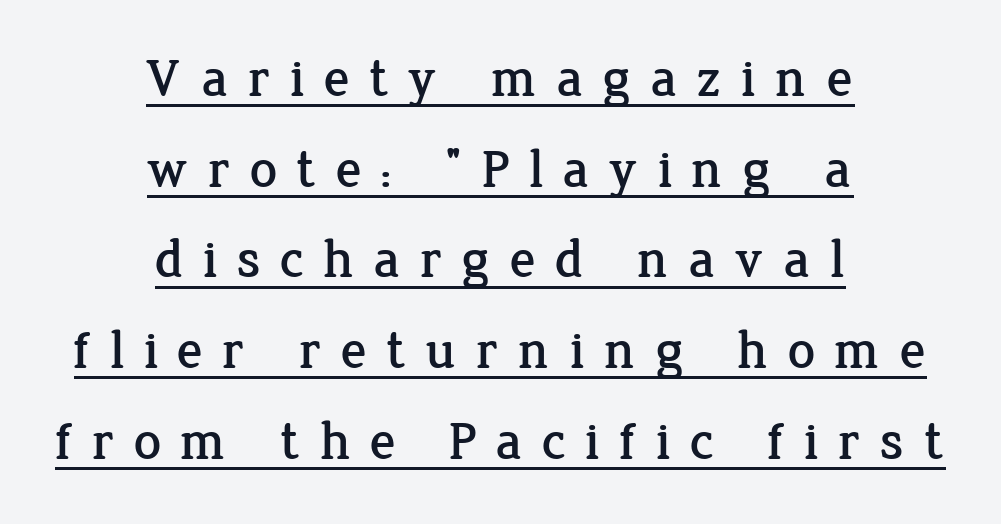
Leading: standard. Spacing between characters has been opened up far beyond the box default. The passage shown is typed in a proportional face where columns would drift. Stroke terminals: seriffed. Does the copy run flush right? No — it is centered line by line.
